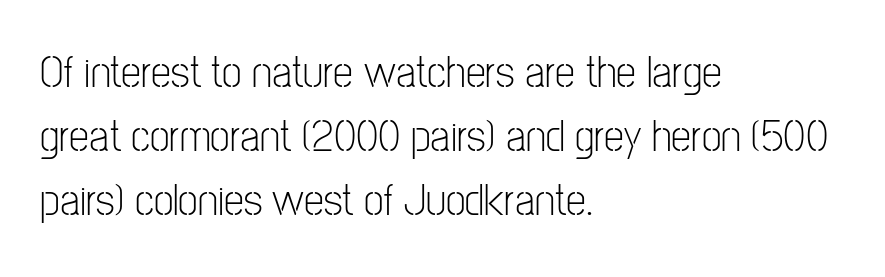
To sum up the face: it is a sans, with no serifs. Vertical strokes here are truly vertical. These lines stack with their left ends in a neat column. The leading is moderate, giving the passage an even texture.
